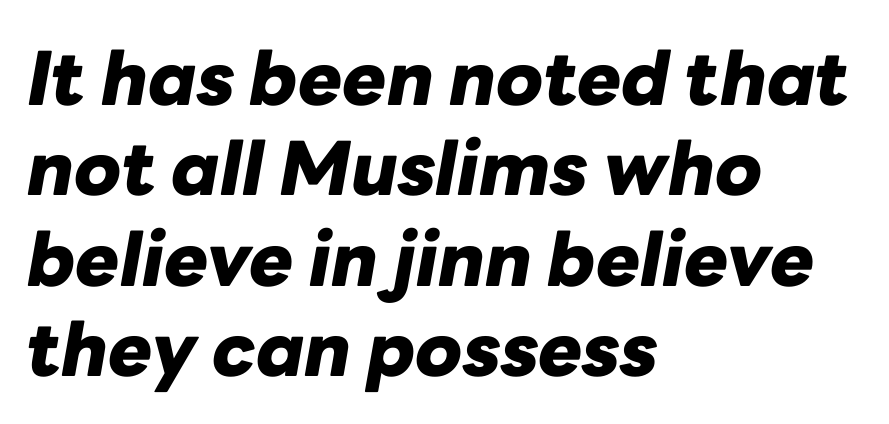
Q: Is the text bold? A: Yes.
Q: Is the text italic (slanted)? A: Yes, it leans right by about 10 degrees.
Q: Is the text underlined? A: No.
Q: How is the paragraph aligned? A: Left-aligned.
Q: Is the spacing between letters normal or unusually wide? A: Normal.
Q: Width (condensed, normal, or wide)? A: Normal.
Q: Stroke contrast? A: Low.
Q: x-height? A: Medium.
Q: Monospaced? A: No.
